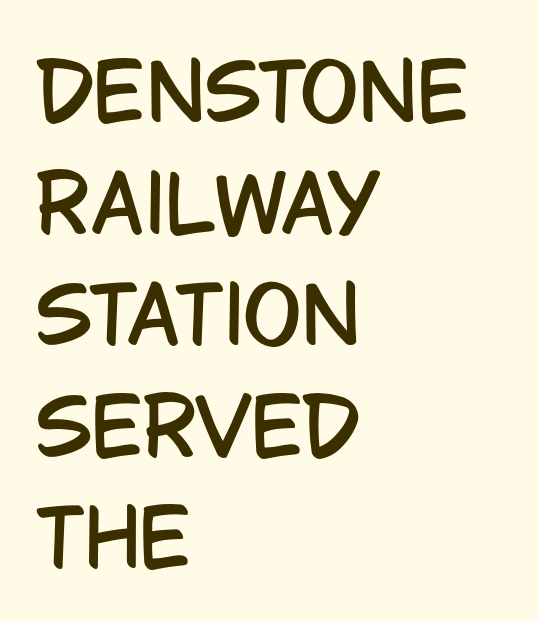
The image shows 78 px condensed sans-serif type, upright; set left-aligned, normal line spacing (1.43x), normal letter spacing, not underlined; low stroke contrast and a large x-height.
